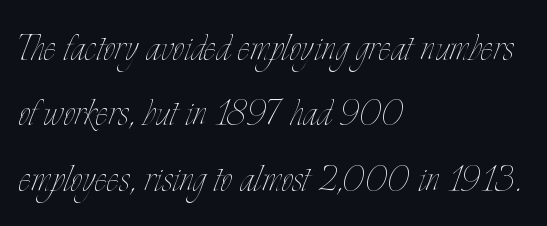
Q: Is the text bold? A: No.
Q: Is the text italic (slanted)? A: Yes.
Q: Is the text underlined? A: No.
Q: How is the paragraph aligned? A: Left-aligned.
Q: Is the spacing between letters normal or unusually wide? A: Normal.
Q: Is the spacing between lines tight, normal or loose? A: Normal.
Q: Width (condensed, normal, or wide)? A: Condensed.
Q: Stroke contrast? A: Low.
Q: x-height? A: Small.
Q: Monospaced? A: No.
